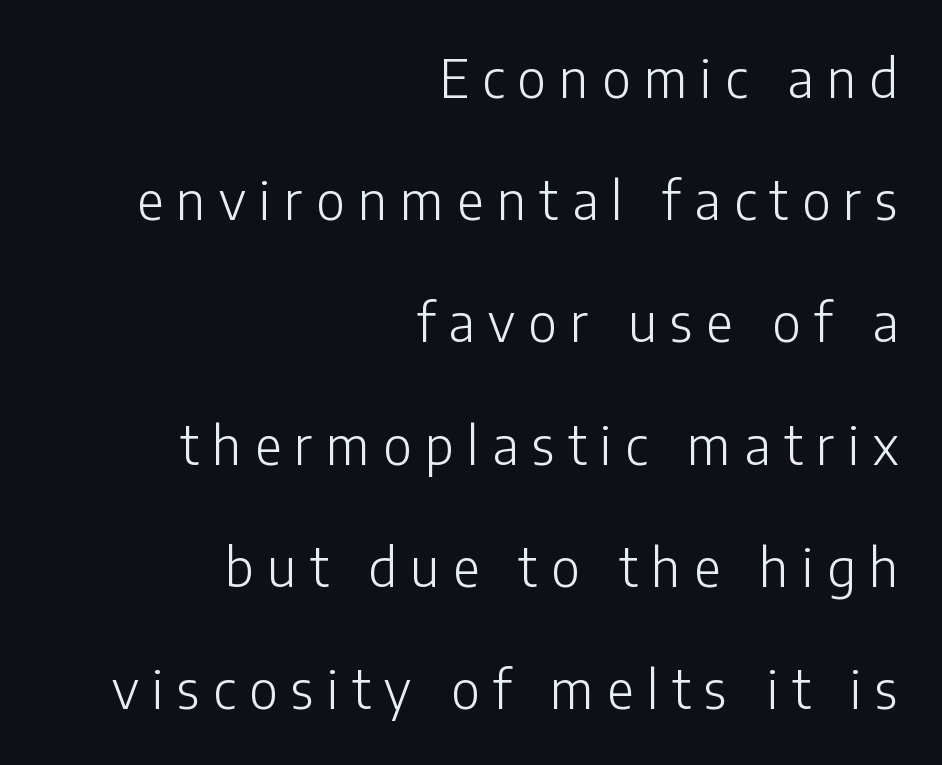
{"serif": "no", "italic": "no", "bold": "no", "weight": "light", "width": "normal", "stroke_contrast": "low", "x_height": "medium", "monospaced": "no", "underline": "no", "align": "right", "line_spacing": "loose", "line_spacing_ratio": 2.35, "letter_spacing": "wide", "letter_spacing_em": 0.26, "glyph_px": 52}
